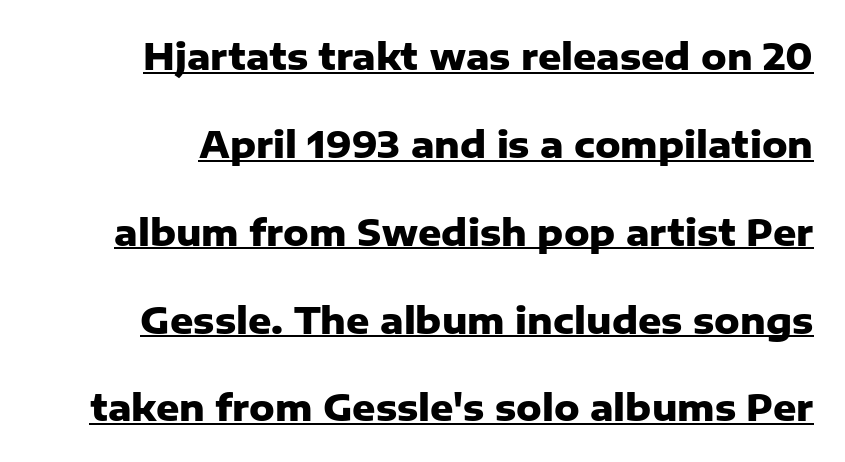
Unlike a traditional serif, this face leaves its strokes unadorned. In designer terms, the underline attribute is active on this setting. Airy leading. Looks like regular typesetting: each glyph gets only the width it needs. There is no visible air inserted between adjacent glyphs. A typesetter would mark this as roman, not italic.
